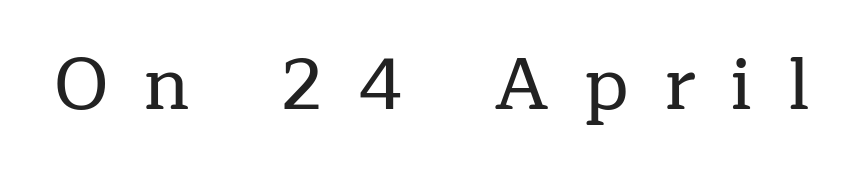
Q: Is the text italic (slanted)? A: No, it is upright.
Q: Is the typeface a serif or a sans-serif typeface? A: Serif.
Q: Is the text underlined? A: No.
Q: Is the spacing between letters normal or unusually wide? A: Unusually wide.
Q: Width (condensed, normal, or wide)? A: Normal.
Q: Stroke contrast? A: Low.
Q: x-height? A: Medium.
Q: Monospaced? A: No.
